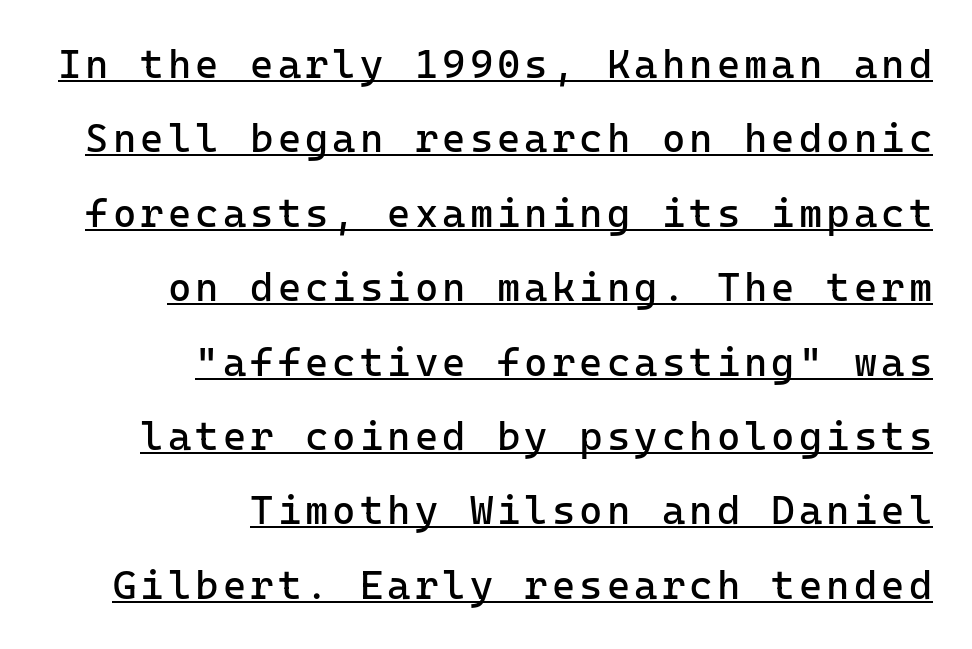
Q: Is the text bold? A: No.
Q: Is the text italic (slanted)? A: No, it is upright.
Q: Is the typeface a serif or a sans-serif typeface? A: Sans-serif.
Q: Is the text underlined? A: Yes.
Q: How is the paragraph aligned? A: Right-aligned.
Q: Width (condensed, normal, or wide)? A: Normal.
Q: Stroke contrast? A: Low.
Q: x-height? A: Medium.
